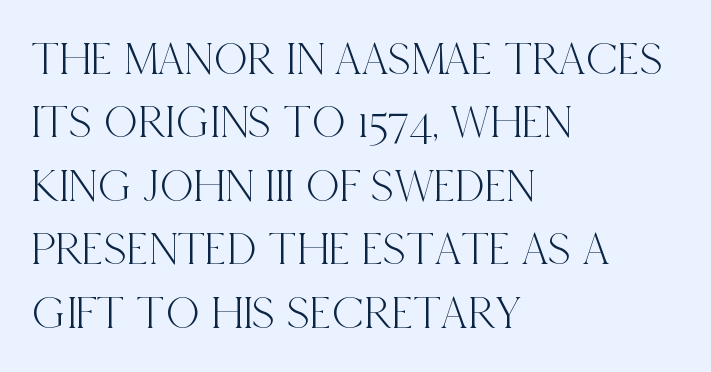
Q: Is the text italic (slanted)? A: No, it is upright.
Q: Is the typeface a serif or a sans-serif typeface? A: Serif.
Q: Is the text underlined? A: No.
Q: How is the paragraph aligned? A: Left-aligned.
Q: Is the spacing between letters normal or unusually wide? A: Normal.
Q: Is the spacing between lines tight, normal or loose? A: Normal.
Q: Width (condensed, normal, or wide)? A: Condensed.
Q: x-height? A: Large.
Q: Monospaced? A: No.
